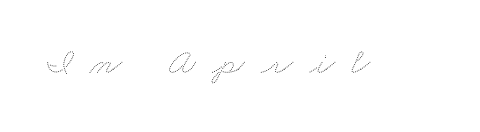
The image shows 37 px thin, wide type; set unusually wide letter spacing (+0.44 em), not underlined; medium stroke contrast and a small x-height.
